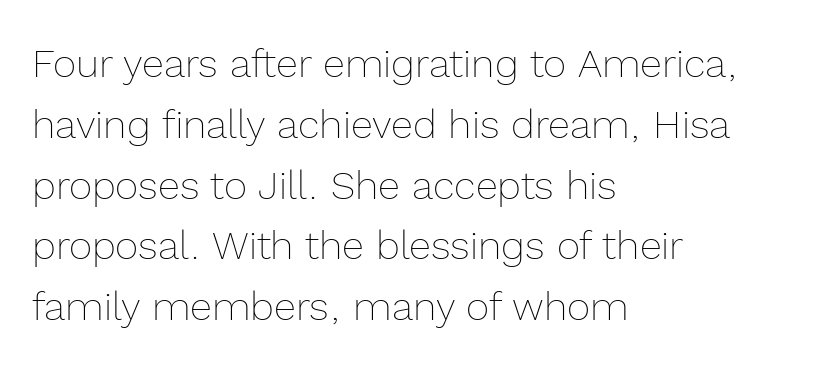
{"italic": "no", "bold": "no", "weight": "thin", "width": "normal", "x_height": "medium", "monospaced": "no", "underline": "no", "align": "left", "line_spacing": "normal", "line_spacing_ratio": 1.52, "letter_spacing": "normal", "letter_spacing_em": 0.0, "glyph_px": 40}
